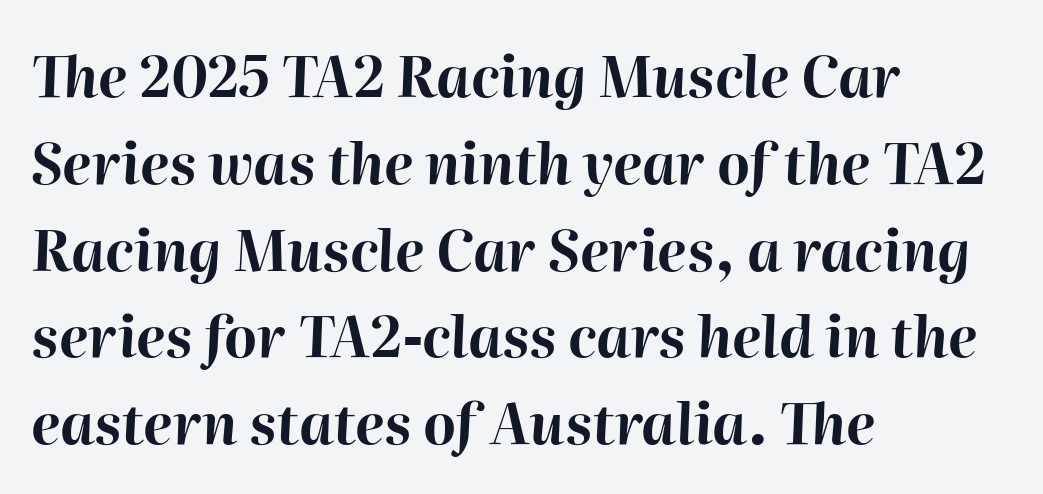
{"italic": "yes", "lean": "right", "slant_degrees": 2, "bold": "yes", "weight": "bold", "width": "normal", "stroke_contrast": "high", "x_height": "medium", "monospaced": "no", "underline": "no", "align": "left", "line_spacing": "normal", "line_spacing_ratio": 1.55, "letter_spacing": "normal", "letter_spacing_em": 0.0, "glyph_px": 56}
